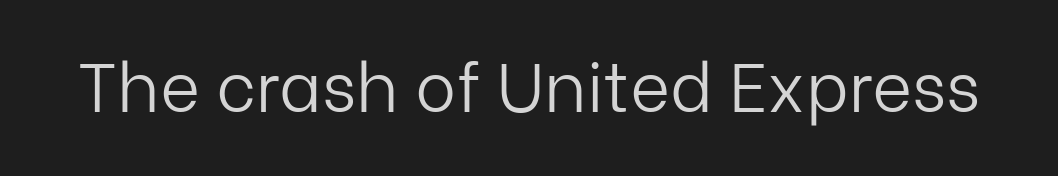
{"serif": "no", "italic": "no", "bold": "no", "weight": "light", "width": "normal", "stroke_contrast": "low", "x_height": "medium", "monospaced": "no", "underline": "no", "letter_spacing": "normal", "letter_spacing_em": 0.0, "glyph_px": 69}
